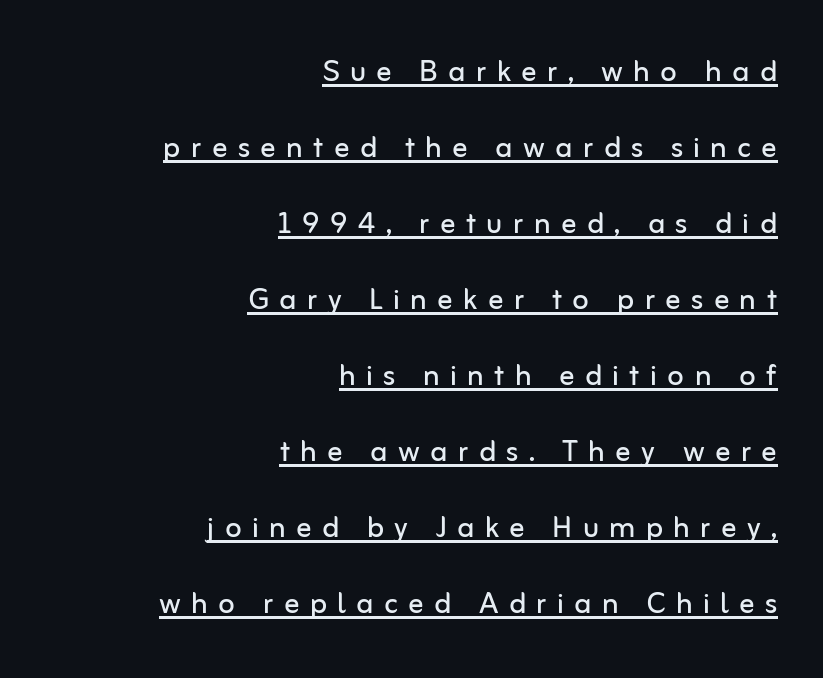
Q: Is the text bold? A: No.
Q: Is the text italic (slanted)? A: No, it is upright.
Q: Is the typeface a serif or a sans-serif typeface? A: Sans-serif.
Q: Is the text underlined? A: Yes.
Q: How is the paragraph aligned? A: Right-aligned.
Q: Is the spacing between letters normal or unusually wide? A: Unusually wide.
Q: Is the spacing between lines tight, normal or loose? A: Loose.
Q: Width (condensed, normal, or wide)? A: Normal.
Q: Stroke contrast? A: Low.
Q: x-height? A: Medium.
Q: Monospaced? A: No.
